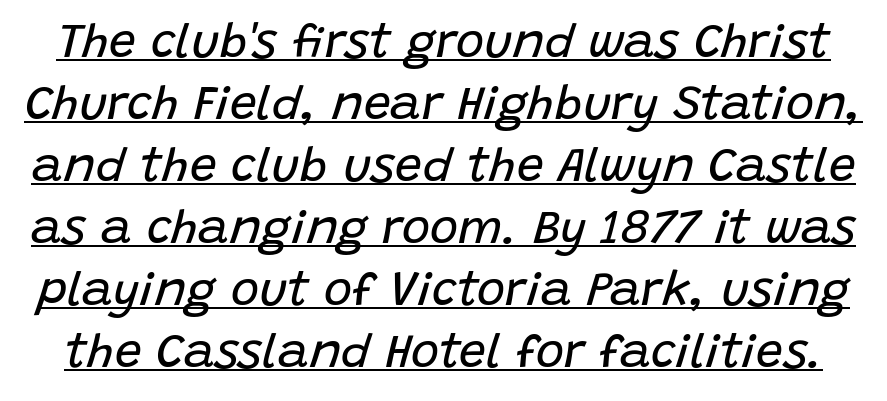
{"italic": "yes", "lean": "right", "slant_degrees": 15, "bold": "no", "weight": "regular", "width": "normal", "stroke_contrast": "low", "x_height": "large", "monospaced": "no", "underline": "yes", "line_spacing": "normal", "line_spacing_ratio": 1.29, "letter_spacing": "normal", "letter_spacing_em": 0.0, "glyph_px": 48}
